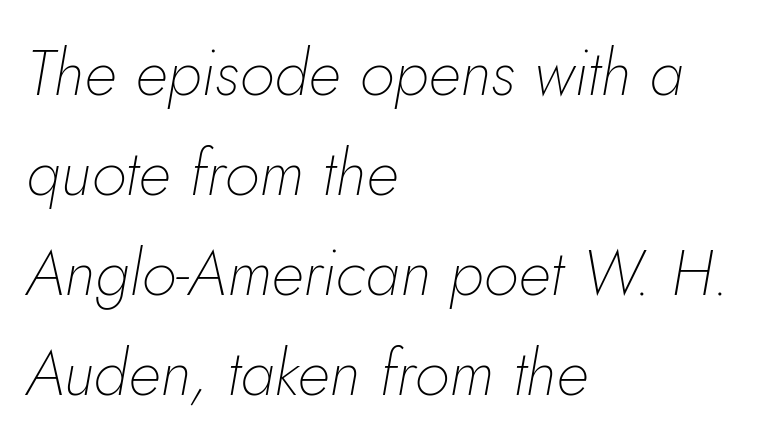
Q: Is the text bold? A: No.
Q: Is the text italic (slanted)? A: Yes, it leans right by about 5 degrees.
Q: Is the text underlined? A: No.
Q: How is the paragraph aligned? A: Left-aligned.
Q: Is the spacing between letters normal or unusually wide? A: Normal.
Q: Is the spacing between lines tight, normal or loose? A: Normal.
Q: Width (condensed, normal, or wide)? A: Normal.
Q: Stroke contrast? A: Low.
Q: x-height? A: Small.
Q: Monospaced? A: No.
